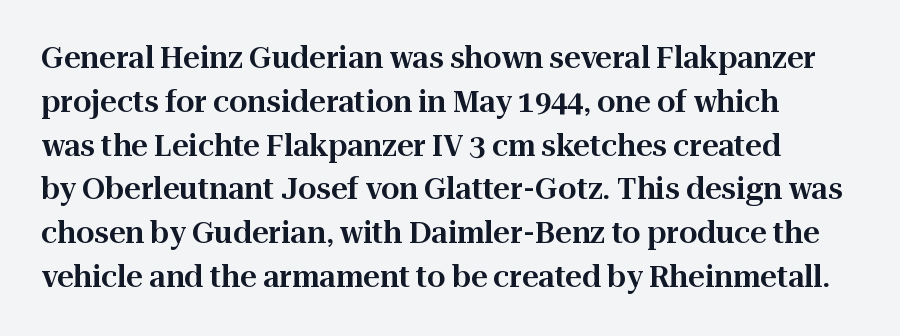
Q: Is the text italic (slanted)? A: No, it is upright.
Q: Is the typeface a serif or a sans-serif typeface? A: Serif.
Q: Is the text underlined? A: No.
Q: Is the spacing between letters normal or unusually wide? A: Normal.
Q: Is the spacing between lines tight, normal or loose? A: Normal.
Q: Width (condensed, normal, or wide)? A: Normal.
Q: Stroke contrast? A: High.
Q: x-height? A: Medium.
Q: Monospaced? A: No.
